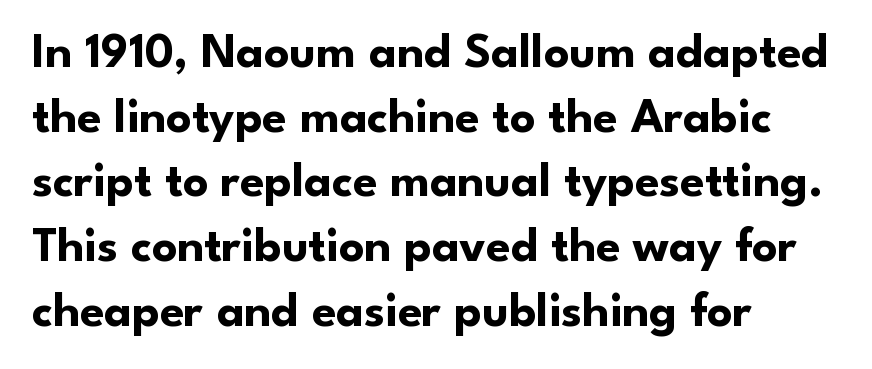
Q: Is the text bold? A: Yes.
Q: Is the text italic (slanted)? A: No, it is upright.
Q: Is the typeface a serif or a sans-serif typeface? A: Sans-serif.
Q: Is the text underlined? A: No.
Q: How is the paragraph aligned? A: Left-aligned.
Q: Is the spacing between letters normal or unusually wide? A: Normal.
Q: Is the spacing between lines tight, normal or loose? A: Normal.
Q: Width (condensed, normal, or wide)? A: Normal.
Q: Stroke contrast? A: Low.
Q: x-height? A: Small.
Q: Monospaced? A: No.
